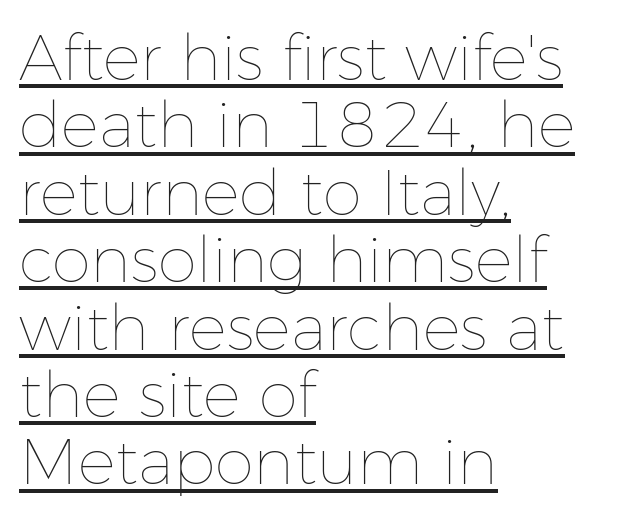
{"italic": "no", "bold": "no", "weight": "thin", "width": "normal", "stroke_contrast": "low", "x_height": "medium", "monospaced": "no", "underline": "yes", "align": "left", "line_spacing": "tight", "line_spacing_ratio": 1.07, "letter_spacing": "normal", "letter_spacing_em": 0.0, "glyph_px": 63}
